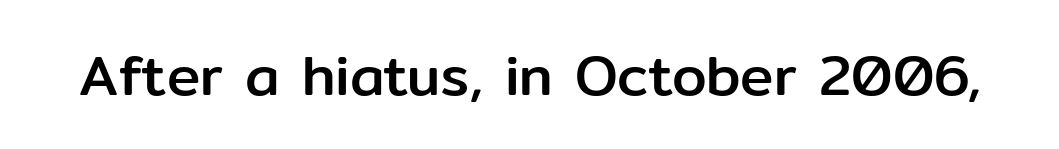
The letters carry no serifs — their stems end cleanly without finishing strokes. Words appear dense and cohesive because spacing is normal. Spacing verdict: proportional, widths tailored to each character. No italicization has been applied; the sample stays upright. The strip under each line holds only bare page.
